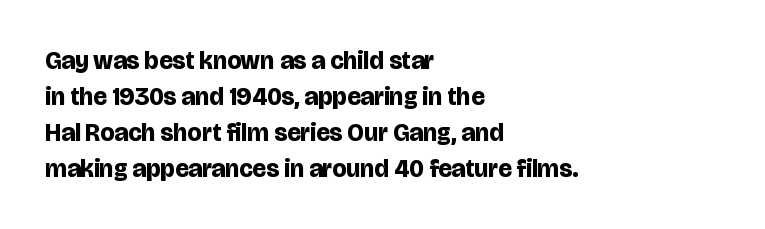
{"italic": "no", "bold": "yes", "underline": "no", "align": "left", "line_spacing": "normal", "line_spacing_ratio": 1.44, "letter_spacing": "normal", "letter_spacing_em": 0.0, "glyph_px": 25}
